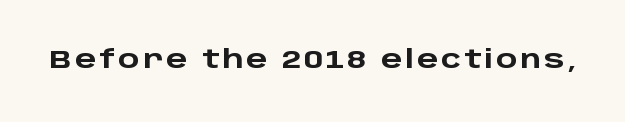
Q: Is the text bold? A: Yes.
Q: Is the text italic (slanted)? A: No, it is upright.
Q: Is the text underlined? A: No.
